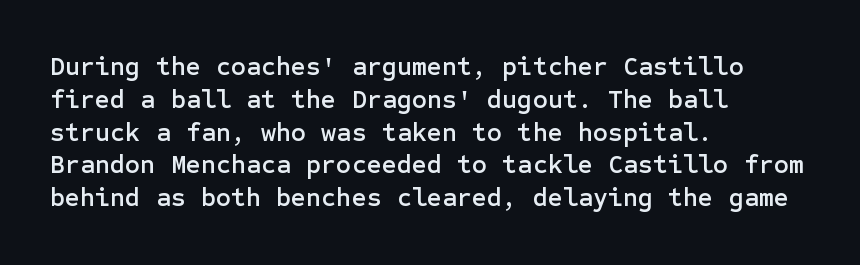
Q: Is the text italic (slanted)? A: No, it is upright.
Q: Is the text underlined? A: No.
Q: How is the paragraph aligned? A: Left-aligned.
Q: Is the spacing between letters normal or unusually wide? A: Normal.
Q: Is the spacing between lines tight, normal or loose? A: Normal.
